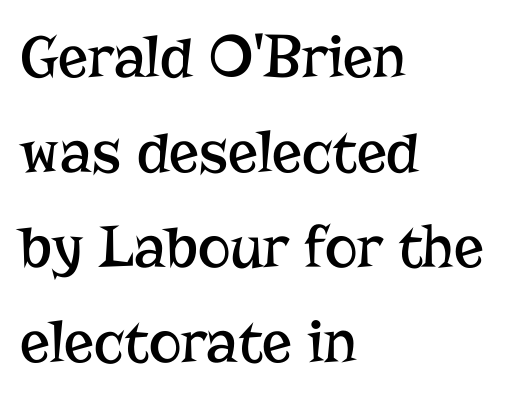
Q: Is the text bold? A: No.
Q: Is the text italic (slanted)? A: No, it is upright.
Q: Is the typeface a serif or a sans-serif typeface? A: Serif.
Q: Is the text underlined? A: No.
Q: How is the paragraph aligned? A: Left-aligned.
Q: Is the spacing between letters normal or unusually wide? A: Normal.
Q: Is the spacing between lines tight, normal or loose? A: Normal.
Q: Width (condensed, normal, or wide)? A: Normal.
Q: Stroke contrast? A: Low.
Q: x-height? A: Medium.
Q: Monospaced? A: No.
